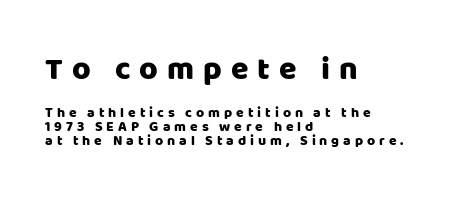
Underline: absent. Every row of glyphs begins at an identical x-position on the left. The axis of the letterforms is exactly vertical. Quick note: interline space is minimal. Reading top to bottom, the characters get smaller at the block break.
